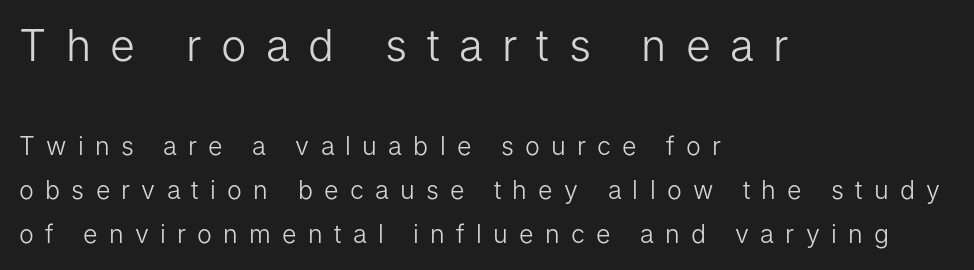
A typesetter would label this face a sans. The face used here appears at its bigger size in the upper chunk. This rendering uses left alignment, leaving the right contour irregular. Tracking here is generous; glyphs stand well apart from one another. Ordinary non-slanted type is in use.
